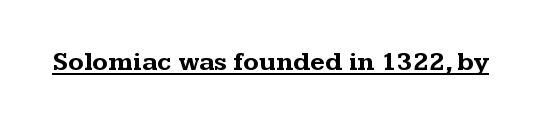
{"italic": "no", "bold": "yes", "underline": "yes", "letter_spacing": "normal", "letter_spacing_em": 0.0, "glyph_px": 26}
